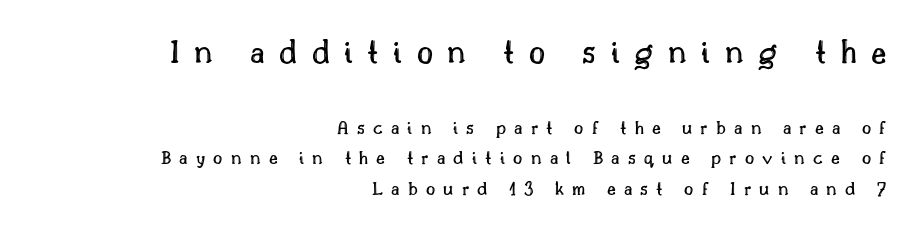
The image shows 35 px text type, upright; set right-aligned, normal line spacing (1.53x), unusually wide letter spacing (+0.41 em), not underlined; the first (top) block is 1.75x larger; a small x-height.
